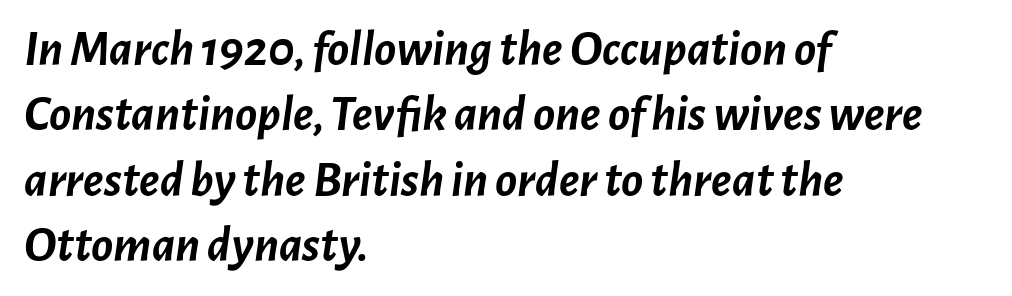
Q: Is the text bold? A: Yes.
Q: Is the text italic (slanted)? A: Yes, it leans right by about 7 degrees.
Q: Is the text underlined? A: No.
Q: How is the paragraph aligned? A: Left-aligned.
Q: Is the spacing between letters normal or unusually wide? A: Normal.
Q: Is the spacing between lines tight, normal or loose? A: Normal.
Q: Width (condensed, normal, or wide)? A: Normal.
Q: Stroke contrast? A: Low.
Q: x-height? A: Medium.
Q: Monospaced? A: No.
